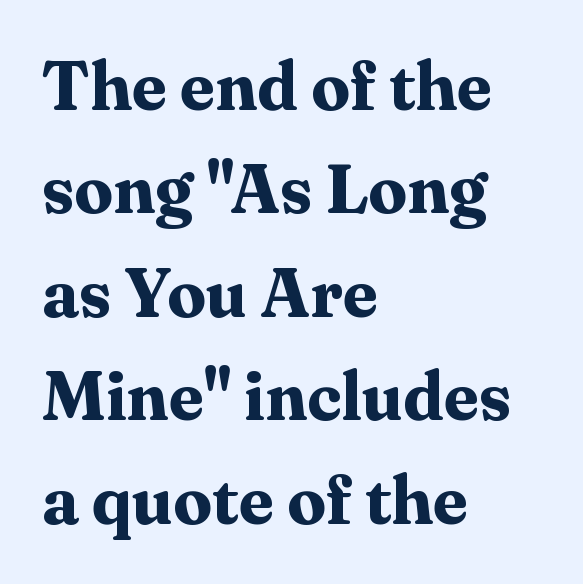
{"serif": "yes", "italic": "no", "bold": "yes", "weight": "bold", "width": "normal", "stroke_contrast": "medium", "x_height": "medium", "monospaced": "no", "underline": "no", "align": "left", "line_spacing": "normal", "line_spacing_ratio": 1.5, "letter_spacing": "normal", "letter_spacing_em": 0.0, "glyph_px": 69}
